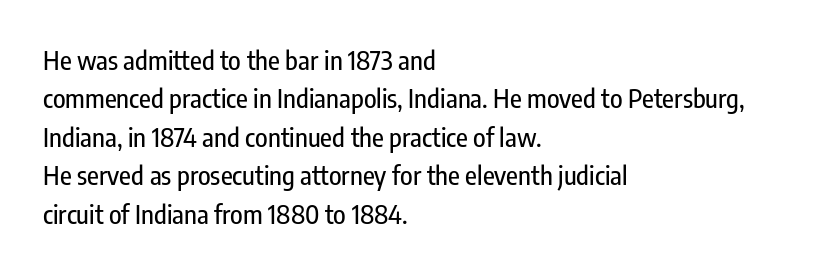
Q: Is the text italic (slanted)? A: No, it is upright.
Q: Is the text underlined? A: No.
Q: How is the paragraph aligned? A: Left-aligned.
Q: Is the spacing between letters normal or unusually wide? A: Normal.
Q: Is the spacing between lines tight, normal or loose? A: Normal.
